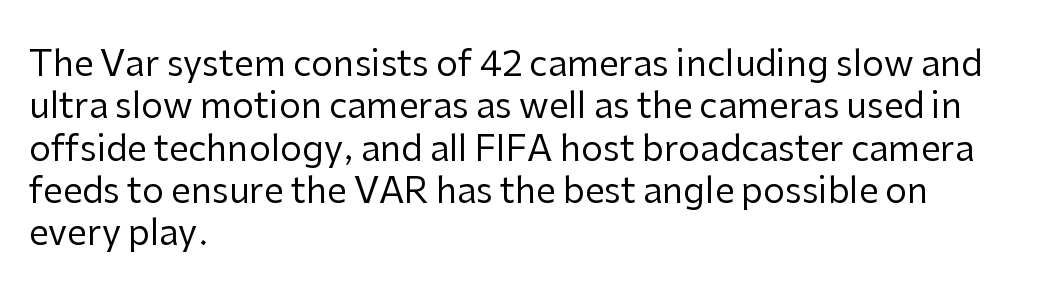
This sample uses plain, unmodified letter spacing. The passage is arranged the way most books set body copy — flush left. Weight: in the light-to-regular range. A typesetter would call this proportional, since set widths differ per character. Vertical strokes here are truly vertical. Nothing sits at the stroke ends, so this counts as sans-serif.
